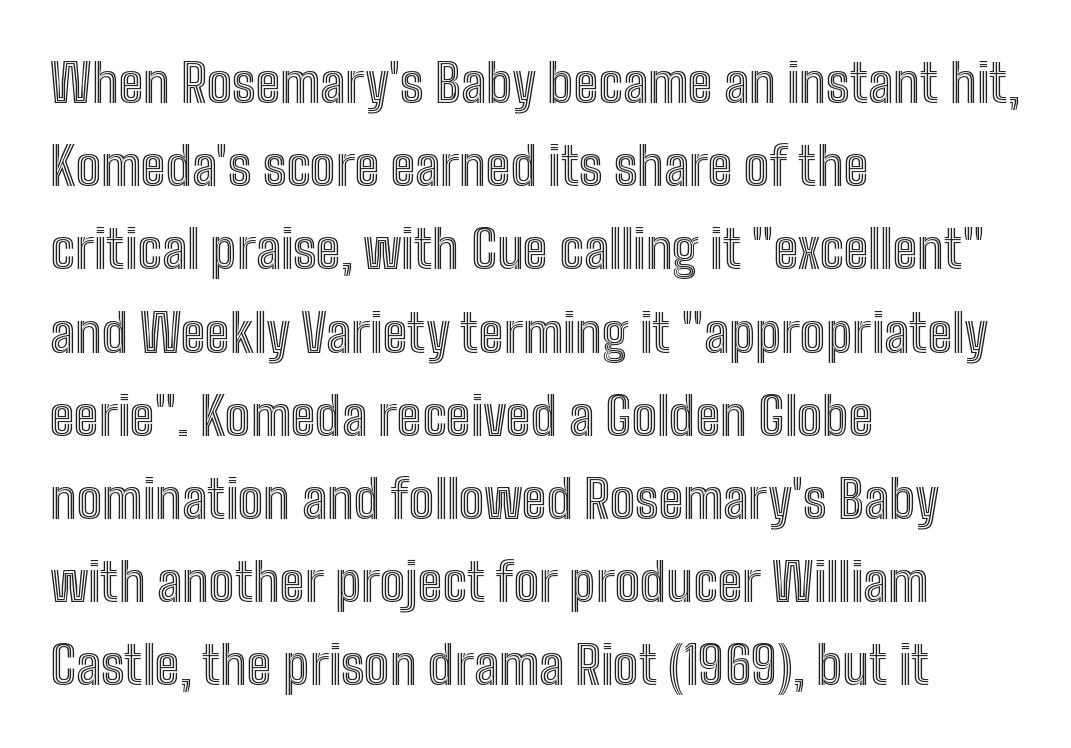
The image shows 53 px condensed type, upright; set left-aligned, normal line spacing (1.57x), normal letter spacing, not underlined; a medium x-height.
